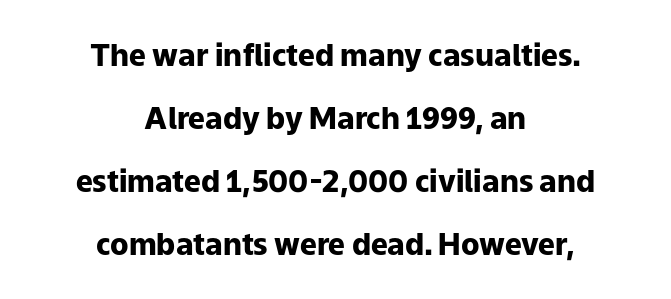
The image shows 30 px heavy sans-serif type, upright; set centered, loose line spacing (2.1x), normal letter spacing, not underlined; low stroke contrast and a medium x-height.
